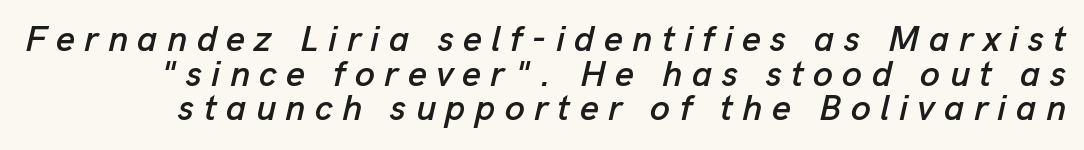
The tracking reads as deliberately expanded to a designer's eye. Whoever set this chose condensed vertical rhythm over breathing room. Only glyphs here, with clear space below each row. Character widths vary here, with narrow letters taking less room than wide ones. Style check: oblique.
